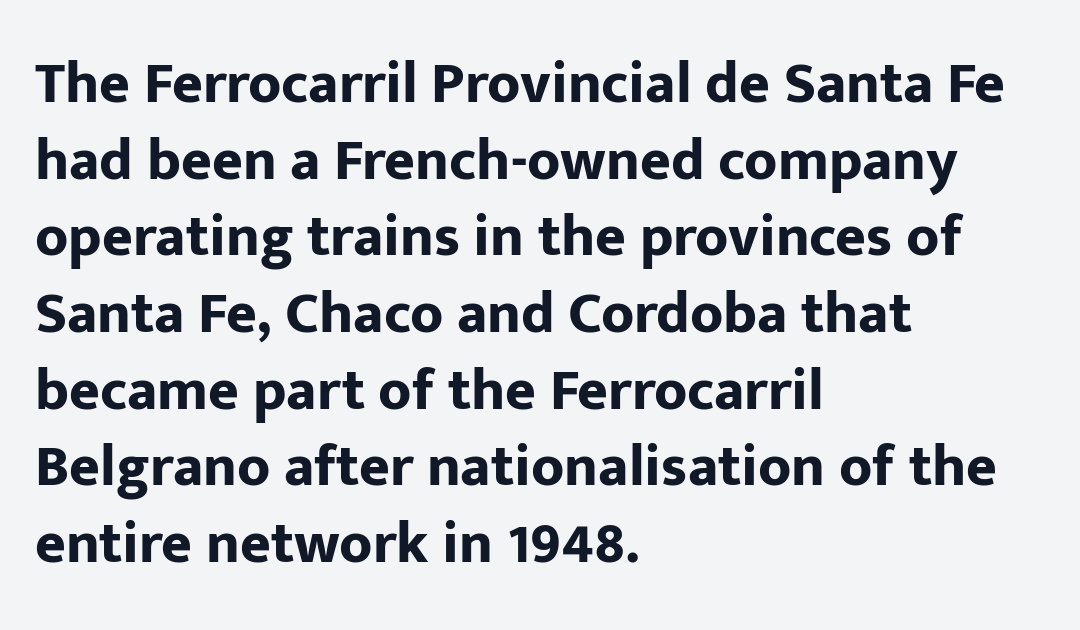
Q: Is the text bold? A: Yes.
Q: Is the text italic (slanted)? A: No, it is upright.
Q: Is the typeface a serif or a sans-serif typeface? A: Sans-serif.
Q: Is the text underlined? A: No.
Q: How is the paragraph aligned? A: Left-aligned.
Q: Is the spacing between letters normal or unusually wide? A: Normal.
Q: Is the spacing between lines tight, normal or loose? A: Normal.
Q: Width (condensed, normal, or wide)? A: Normal.
Q: Stroke contrast? A: Low.
Q: x-height? A: Medium.
Q: Monospaced? A: No.
